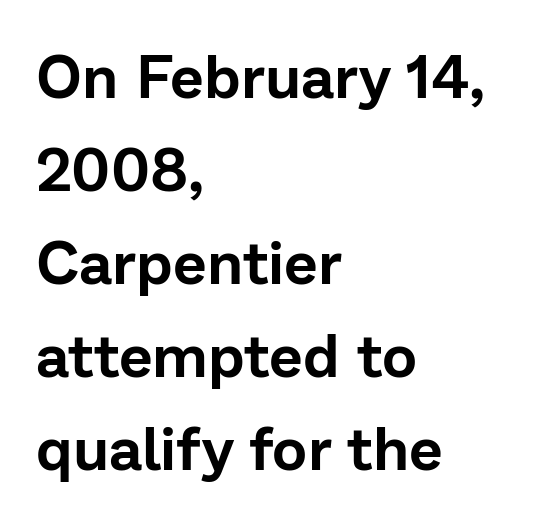
The image shows 60 px sans-serif type, upright; set left-aligned, normal line spacing (1.55x), normal letter spacing, not underlined; low stroke contrast and a medium x-height.
